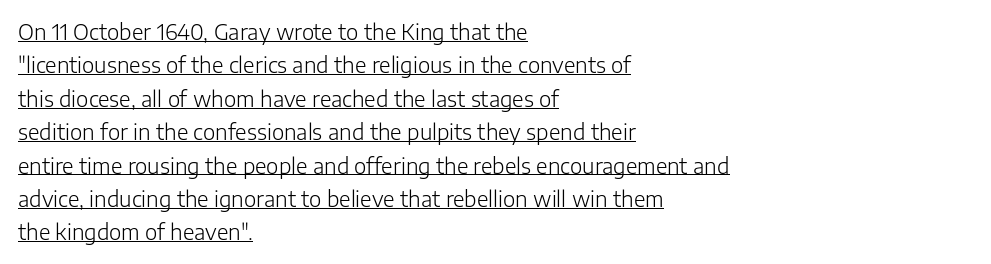
{"italic": "no", "bold": "no", "underline": "yes", "align": "left", "line_spacing": "normal", "line_spacing_ratio": 1.59, "letter_spacing": "normal", "letter_spacing_em": 0.0, "glyph_px": 21}
